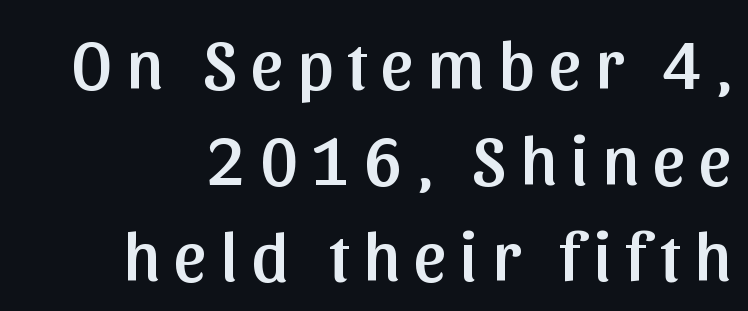
{"serif": "no", "italic": "no", "width": "normal", "stroke_contrast": "low", "x_height": "medium", "monospaced": "no", "underline": "no", "line_spacing": "normal", "line_spacing_ratio": 1.37, "letter_spacing": "wide", "letter_spacing_em": 0.2, "glyph_px": 70}
